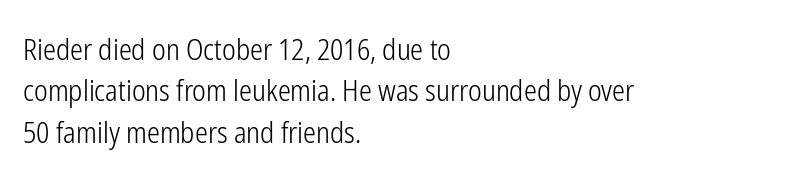
Q: Is the text bold? A: No.
Q: Is the text italic (slanted)? A: No, it is upright.
Q: Is the typeface a serif or a sans-serif typeface? A: Sans-serif.
Q: Is the text underlined? A: No.
Q: How is the paragraph aligned? A: Left-aligned.
Q: Is the spacing between letters normal or unusually wide? A: Normal.
Q: Is the spacing between lines tight, normal or loose? A: Normal.
Q: Width (condensed, normal, or wide)? A: Condensed.
Q: Stroke contrast? A: Low.
Q: x-height? A: Medium.
Q: Monospaced? A: No.
